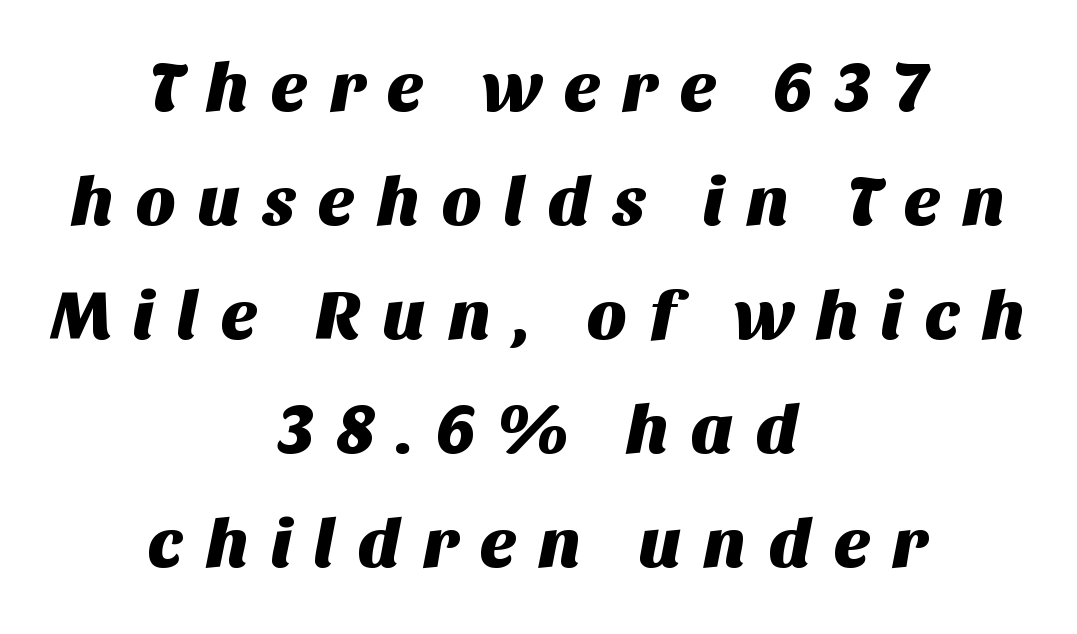
{"serif": "no", "width": "normal", "stroke_contrast": "medium", "x_height": "large", "monospaced": "no", "underline": "no", "align": "center", "line_spacing": "normal", "line_spacing_ratio": 1.63, "letter_spacing": "wide", "letter_spacing_em": 0.3, "glyph_px": 70}
